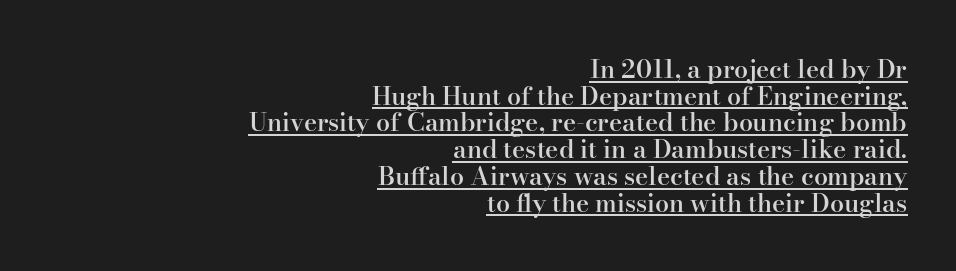
Underlined type. Tightly led — the rows are bunched. Quick note: not italic, upright. Compared with an ordinary text face, these strokes are moderately heavier — a semibold.
